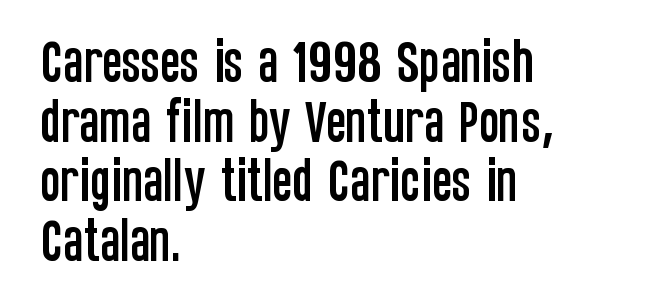
{"serif": "no", "italic": "no", "width": "condensed", "stroke_contrast": "low", "x_height": "large", "monospaced": "no", "underline": "no", "align": "left", "line_spacing_ratio": 1.24, "letter_spacing": "normal", "letter_spacing_em": 0.0, "glyph_px": 48}
